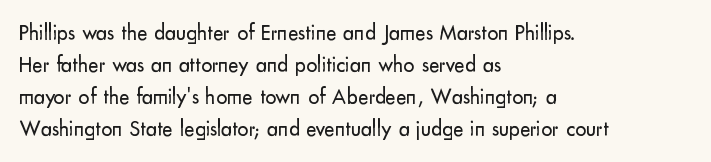
{"italic": "no", "bold": "no", "underline": "no", "align": "left", "line_spacing": "normal", "line_spacing_ratio": 1.46, "letter_spacing": "normal", "letter_spacing_em": 0.0, "glyph_px": 22}
